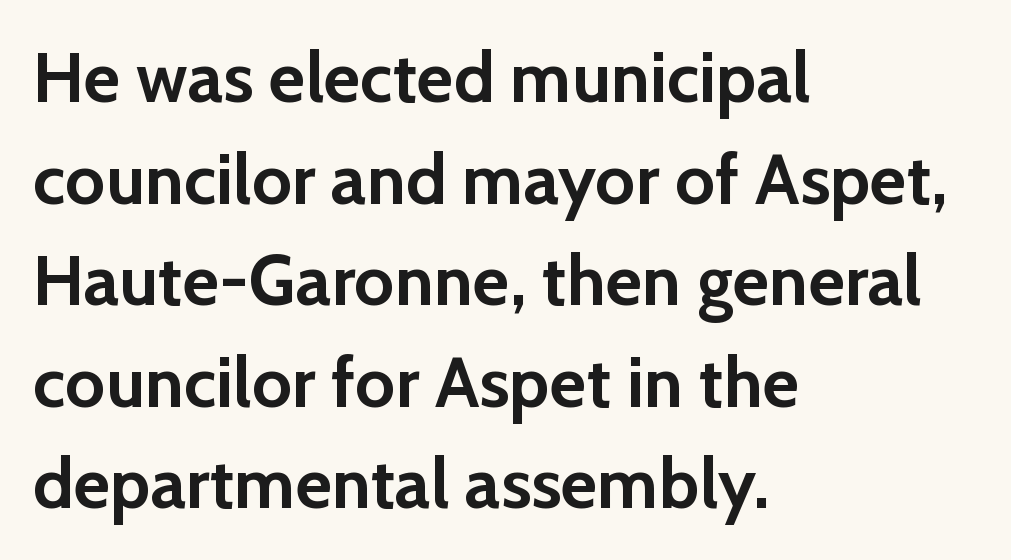
The image shows 71 px semibold sans-serif type, upright; set left-aligned, normal line spacing (1.43x), normal letter spacing, not underlined; low stroke contrast and a medium x-height.
